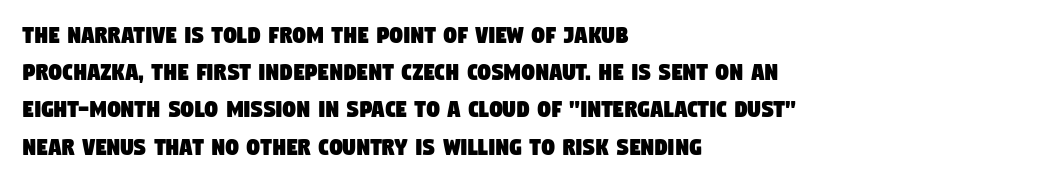
The image shows 26 px text type; set left-aligned, normal line spacing (1.43x), normal letter spacing, not underlined.
